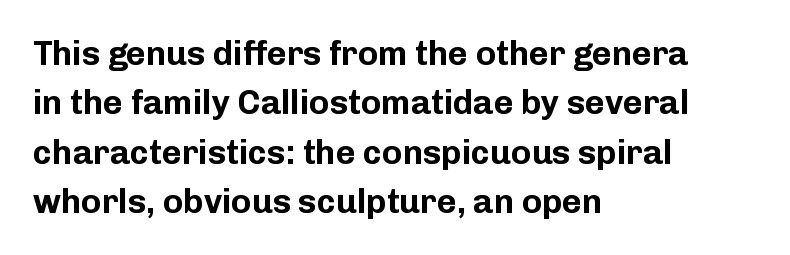
The image shows 34 px bold sans-serif type, upright; set left-aligned, normal line spacing (1.45x), normal letter spacing, not underlined; low stroke contrast and a medium x-height.
